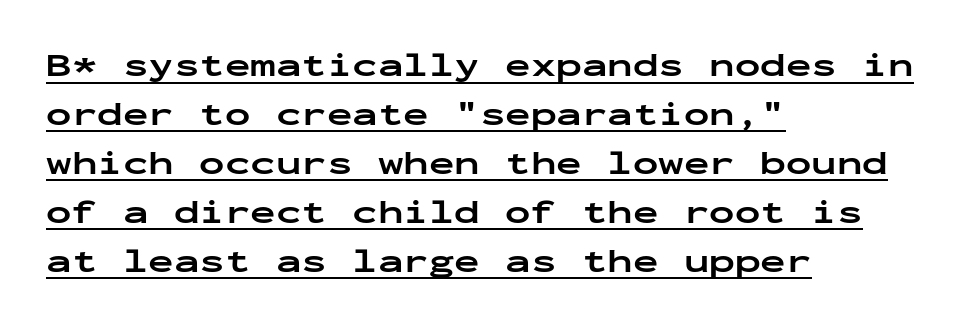
{"serif": "no", "italic": "no", "bold": "yes", "weight": "bold", "width": "wide", "stroke_contrast": "low", "x_height": "medium", "monospaced": "yes", "underline": "yes", "align": "left", "line_spacing": "normal", "line_spacing_ratio": 1.44, "letter_spacing": "normal", "letter_spacing_em": 0.0, "glyph_px": 34}
